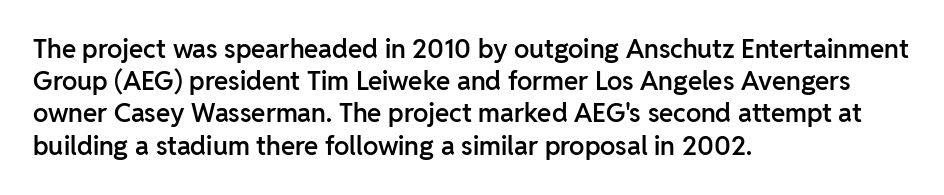
{"italic": "no", "bold": "semi", "underline": "no", "align": "left", "line_spacing_ratio": 1.24, "letter_spacing": "normal", "letter_spacing_em": 0.0, "glyph_px": 26}
